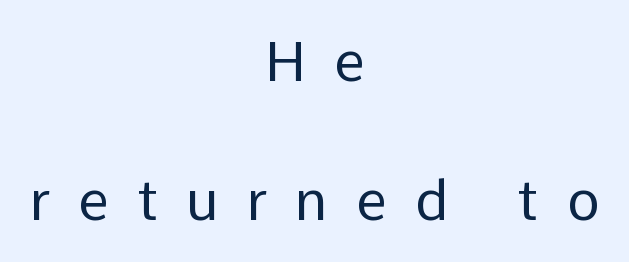
Q: Is the text bold? A: No.
Q: Is the text italic (slanted)? A: No, it is upright.
Q: Is the typeface a serif or a sans-serif typeface? A: Sans-serif.
Q: Is the text underlined? A: No.
Q: How is the paragraph aligned? A: Centered.
Q: Is the spacing between letters normal or unusually wide? A: Unusually wide.
Q: Is the spacing between lines tight, normal or loose? A: Loose.
Q: Width (condensed, normal, or wide)? A: Normal.
Q: Stroke contrast? A: Low.
Q: x-height? A: Medium.
Q: Monospaced? A: No.
